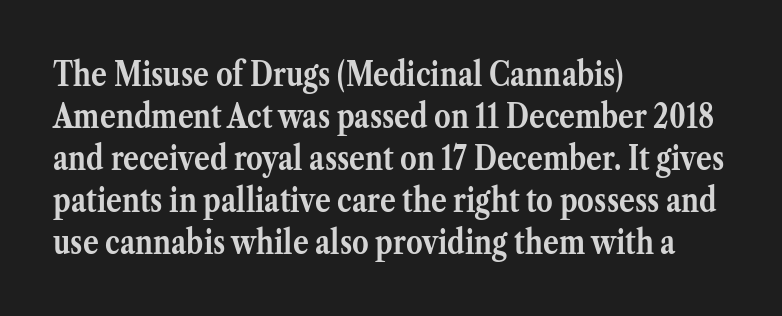
Ordinary non-slanted type is in use. The compositor pushed each line to the left boundary. This sample keeps an unexceptional amount of space between lines. Anything drawn beneath the words? Only blank space.
